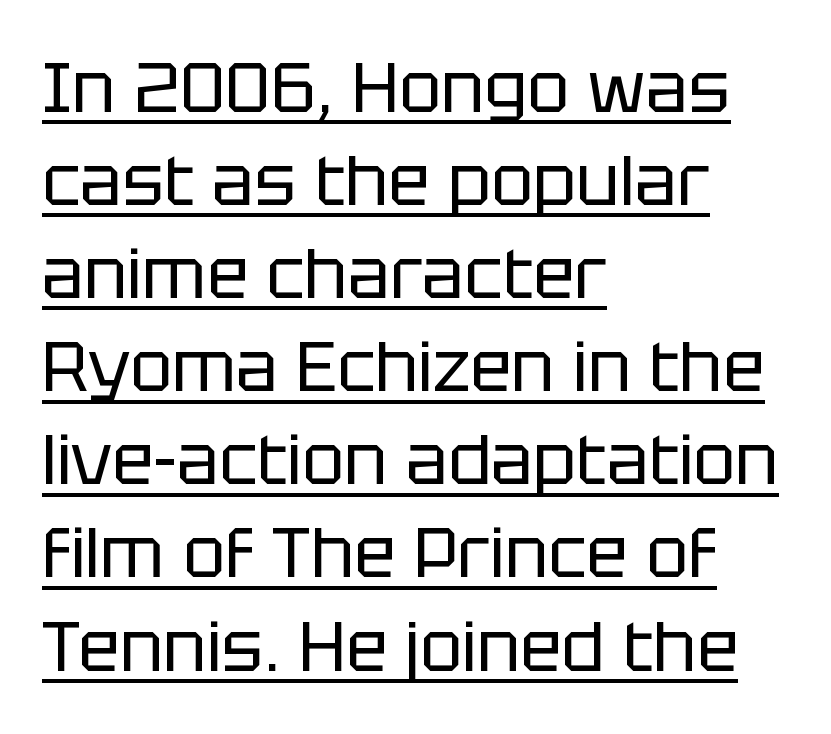
Q: Is the text bold? A: No.
Q: Is the text italic (slanted)? A: No, it is upright.
Q: Is the typeface a serif or a sans-serif typeface? A: Sans-serif.
Q: Is the text underlined? A: Yes.
Q: How is the paragraph aligned? A: Left-aligned.
Q: Is the spacing between letters normal or unusually wide? A: Normal.
Q: Is the spacing between lines tight, normal or loose? A: Normal.
Q: Width (condensed, normal, or wide)? A: Normal.
Q: Stroke contrast? A: Low.
Q: x-height? A: Large.
Q: Monospaced? A: No.
